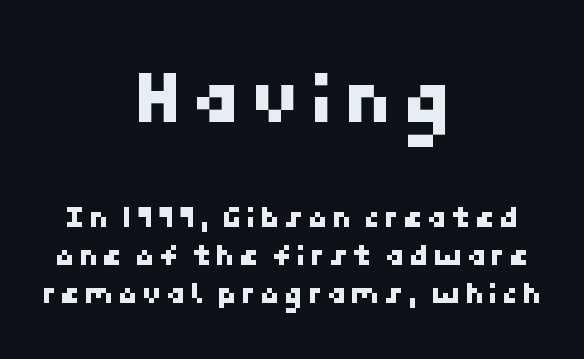
Q: Is the typeface a serif or a sans-serif typeface? A: Sans-serif.
Q: Is the text underlined? A: No.
Q: How is the paragraph aligned? A: Centered.
Q: Which block of text is set in a larger size, the first (top) or the second (bottom)? A: The first (top) one.
Q: Width (condensed, normal, or wide)? A: Normal.
Q: Stroke contrast? A: Low.
Q: x-height? A: Medium.
